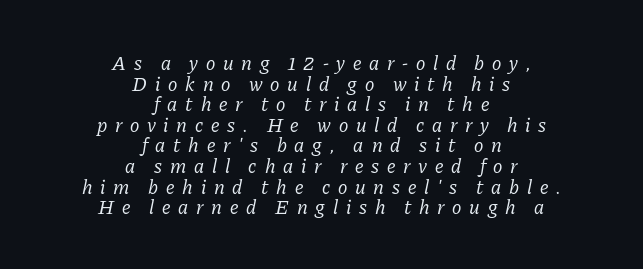
The image shows 20 px text type, italic (leaning right); set centered, tight line spacing (1.03x), unusually wide letter spacing (+0.39 em), not underlined.
